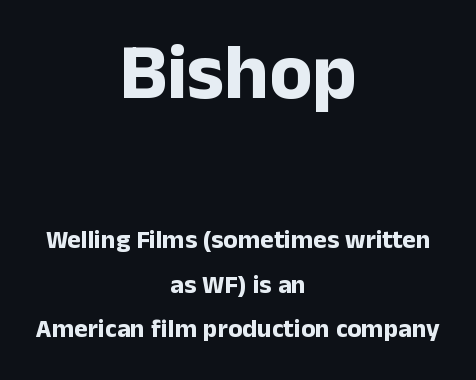
A typesetter would call this proportional, since set widths differ per character. You'd pick this weight for a headline — it's a proper bold. This is the regular roman posture of the typeface. The typeface chosen for these lines omits serifs. Each row of text sits above clean, open space. Which of the two is more prominent by size? The first, at the top.
